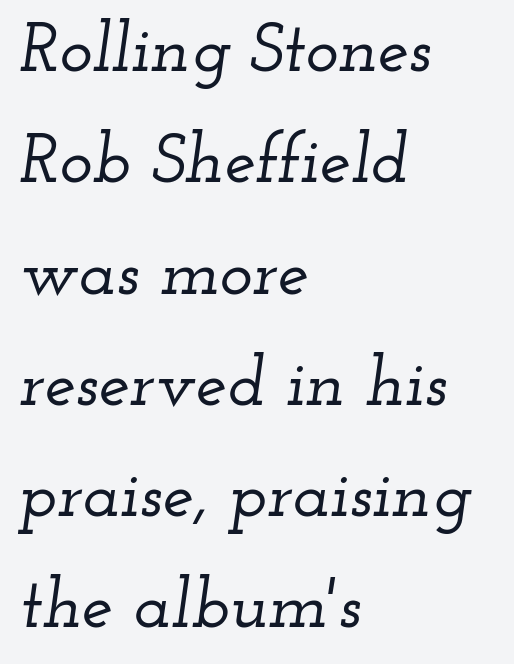
Do the characters align in a grid? No, the font is proportional. This sample uses plain, unmodified letter spacing. Notice how the passage keeps a crisp vertical edge on the left only. In terms of posture, this sample is oblique.
